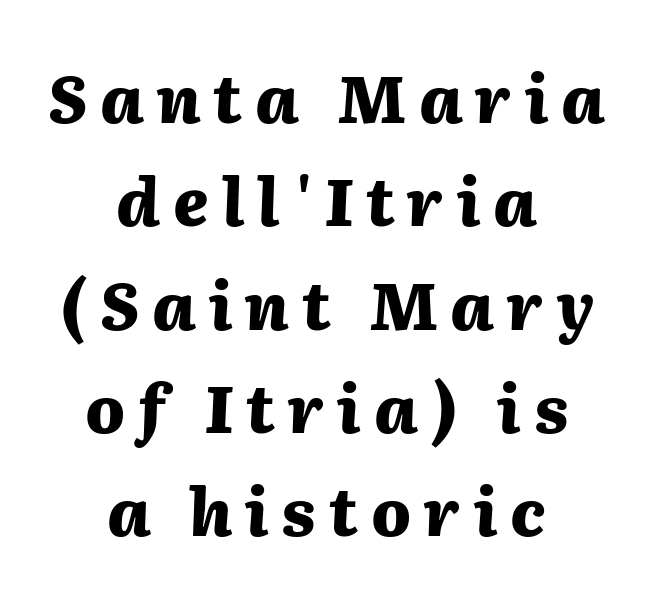
If you measured baseline to baseline, you'd find a middling distance. A typesetter would call this proportional, since set widths differ per character. This is heavy type, rendered in bold. The passage shown leans; its letterforms are oblique.
